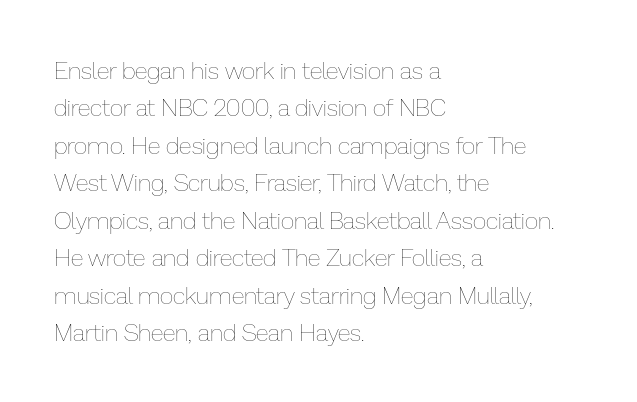
{"italic": "no", "bold": "no", "underline": "no", "align": "left", "line_spacing": "normal", "line_spacing_ratio": 1.56, "letter_spacing": "normal", "letter_spacing_em": 0.0, "glyph_px": 24}
